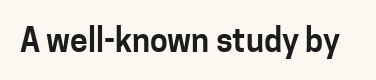
{"serif": "no", "italic": "no", "width": "normal", "stroke_contrast": "low", "x_height": "medium", "monospaced": "no", "underline": "no", "letter_spacing": "normal", "letter_spacing_em": 0.0, "glyph_px": 32}
